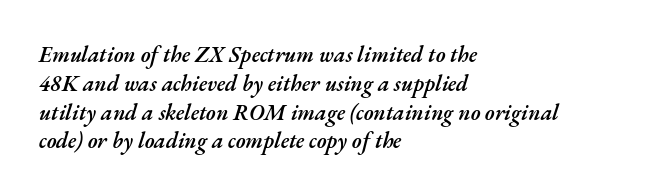
Q: Is the text bold? A: Semi-bold.
Q: Is the text italic (slanted)? A: Yes, it leans right by about 17 degrees.
Q: Is the text underlined? A: No.
Q: How is the paragraph aligned? A: Left-aligned.
Q: Is the spacing between letters normal or unusually wide? A: Normal.
Q: Is the spacing between lines tight, normal or loose? A: Normal.
